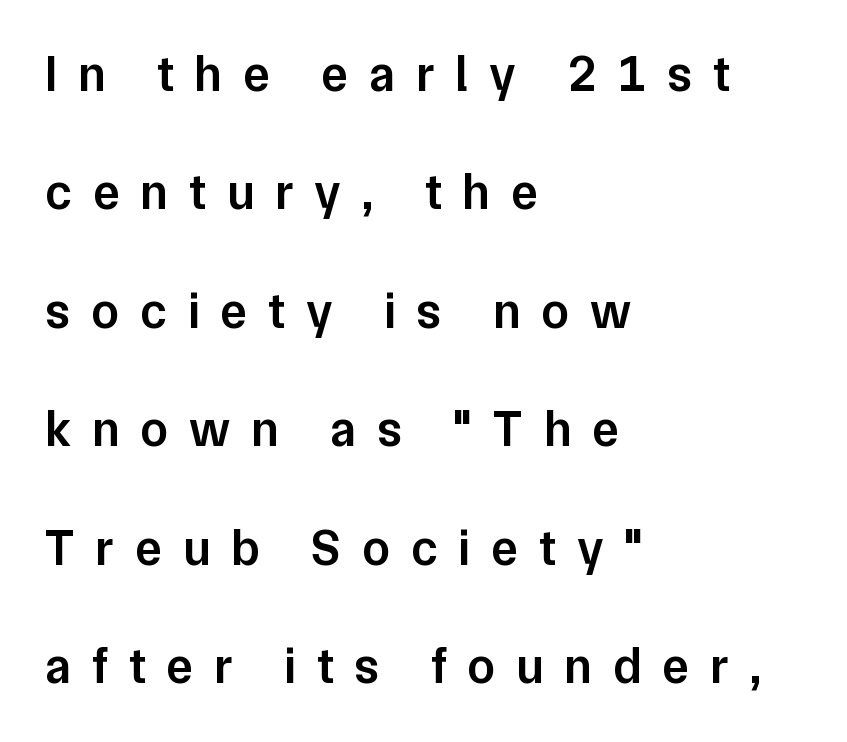
Characters remain perfectly vertical along every line. Are there feet on the stems? There aren't — it's a sans. These lines are set flush left with a ragged right edge. A bare baseline throughout the passage. Caption: expanded tracking, letters set apart. Horizontal bands of white between lines are thick stripes.
